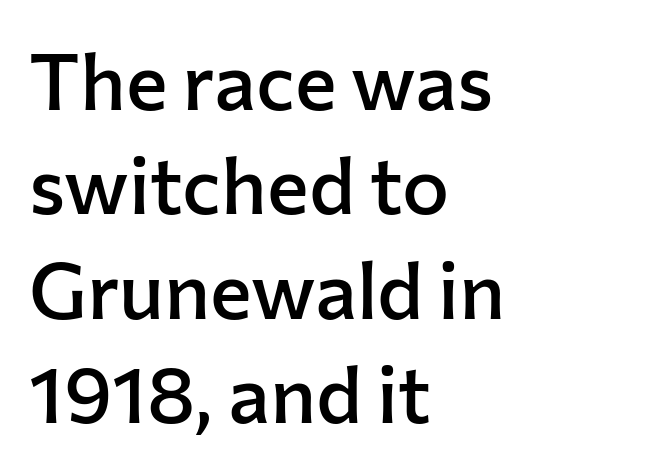
Type without underlining. Interline gaps are of average width in this sample. Layout note: lines flush left. These lines are rendered in a variable-pitch font.
